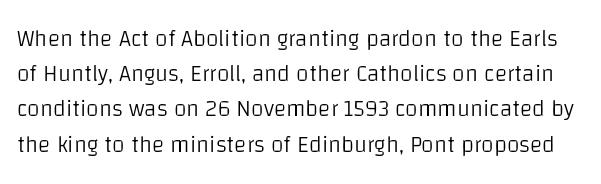
In terms of posture, this sample is upright. The font is comparable to plain body text, perhaps lighter. The designer left line spacing at the default. Letters rest on an invisible, unmarked baseline. In terms of letterspacing, this is plain default setting.
